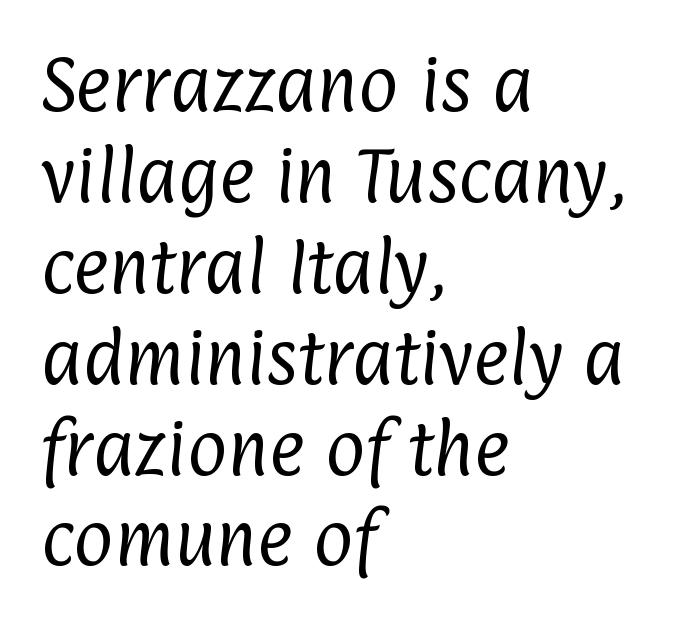
The image shows 61 px regular-weight, condensed sans-serif type; set left-aligned, normal line spacing (1.49x), normal letter spacing, not underlined; low stroke contrast and a medium x-height.
